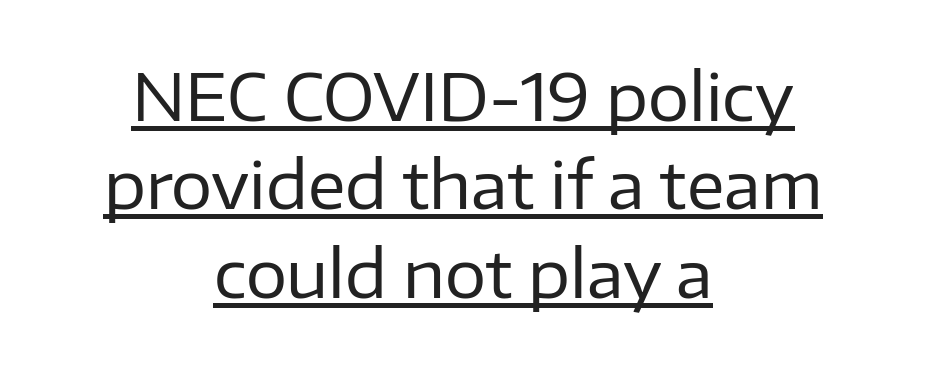
Look at the tracking — it's just the regular setting, nothing added. You could not count columns in this text — the font is proportionally spaced. Casual observation: everything's sitting right in the middle. Every word sits above its own underline.
